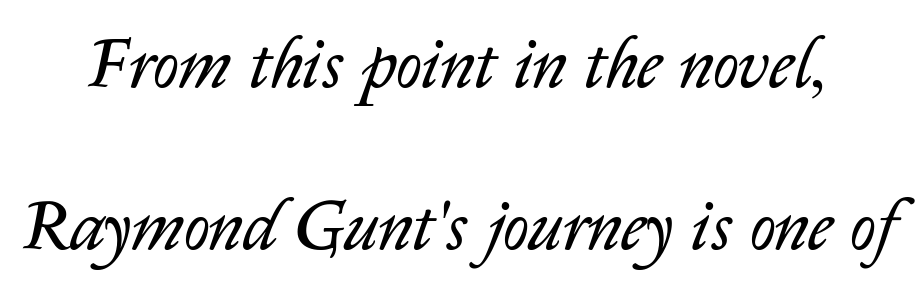
Q: Is the text bold? A: No.
Q: Is the text italic (slanted)? A: Yes, it leans right by about 14 degrees.
Q: Is the text underlined? A: No.
Q: Is the spacing between letters normal or unusually wide? A: Normal.
Q: Is the spacing between lines tight, normal or loose? A: Loose.
Q: Width (condensed, normal, or wide)? A: Normal.
Q: Stroke contrast? A: Low.
Q: x-height? A: Medium.
Q: Monospaced? A: No.
